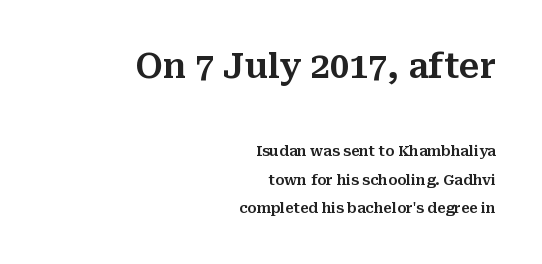
Are there feet on the stems? There are — it's a serif. Note: larger setting up top, smaller setting below. Does the leading feel generous? Absolutely, it's lavish. The rendering uses natural spacing where letterforms have individual widths. The type sits square on the baseline with zero lean. The horizontal fit of the characters is conventional and even.
